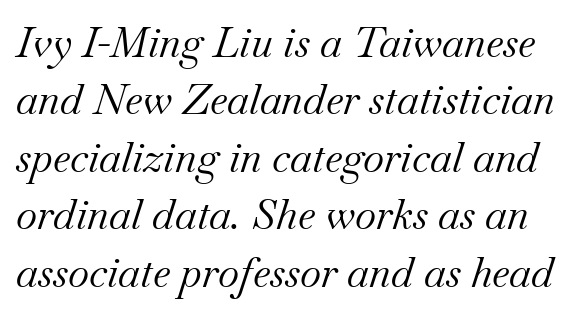
The image shows 41 px regular-weight serif type, italic (leaning right); set normal line spacing (1.4x), normal letter spacing, not underlined; medium stroke contrast and a small x-height.
